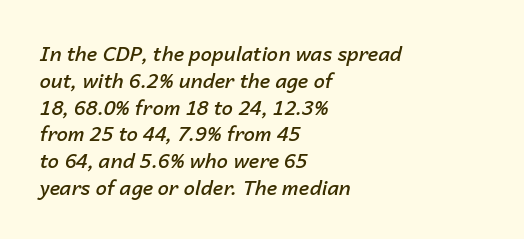
Tall strokes in this sample are angled rather than plumb. Notice the strokes are somewhat thickened but not fully heavy: this is a semibold. Casual observation: everything's shoved over to the left. No extra tracking has been applied to these lines. What's the leading like? Ordinary, nothing unusual.
